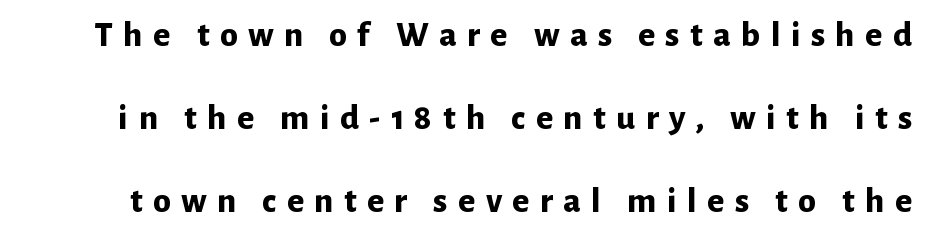
{"serif": "no", "italic": "no", "bold": "yes", "weight": "bold", "width": "normal", "stroke_contrast": "low", "x_height": "medium", "monospaced": "no", "underline": "no", "line_spacing": "loose", "line_spacing_ratio": 2.31, "letter_spacing": "wide", "letter_spacing_em": 0.29, "glyph_px": 36}
